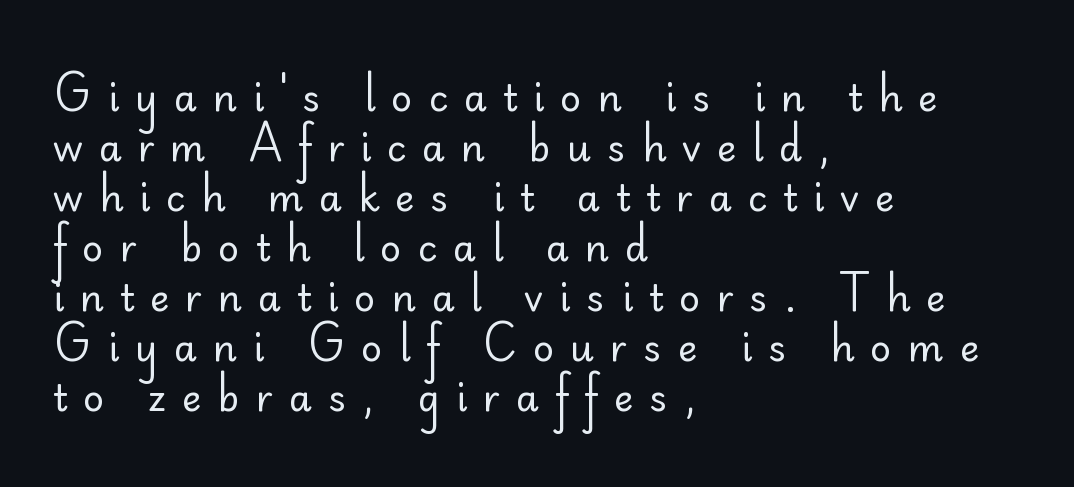
The image shows 37 px regular-weight sans-serif type, upright; set left-aligned, normal line spacing (1.35x), unusually wide letter spacing (+0.43 em), not underlined; low stroke contrast and a small x-height.
